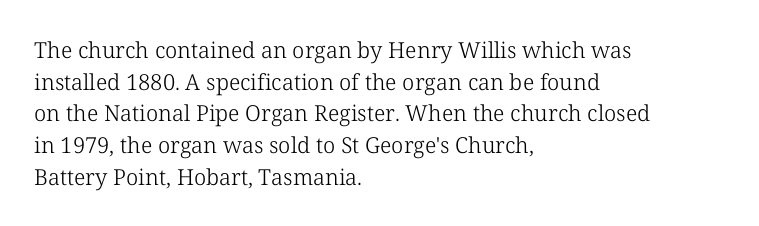
{"italic": "no", "bold": "no", "underline": "no", "align": "left", "line_spacing": "normal", "line_spacing_ratio": 1.44, "letter_spacing": "normal", "letter_spacing_em": 0.0, "glyph_px": 22}
